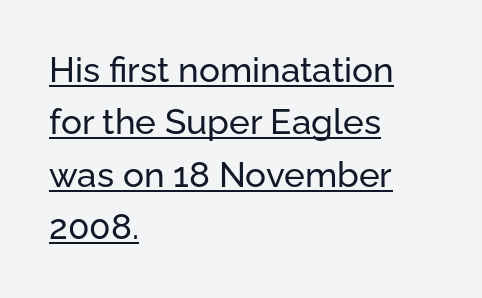
Q: Is the text italic (slanted)? A: No, it is upright.
Q: Is the typeface a serif or a sans-serif typeface? A: Sans-serif.
Q: Is the text underlined? A: Yes.
Q: How is the paragraph aligned? A: Left-aligned.
Q: Is the spacing between letters normal or unusually wide? A: Normal.
Q: Is the spacing between lines tight, normal or loose? A: Normal.
Q: Width (condensed, normal, or wide)? A: Normal.
Q: Stroke contrast? A: Low.
Q: x-height? A: Medium.
Q: Monospaced? A: No.
